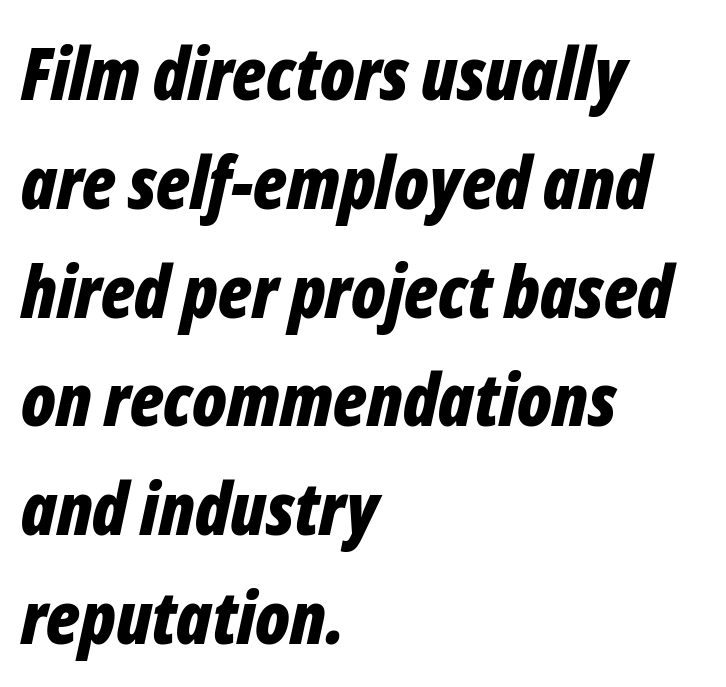
{"italic": "yes", "lean": "right", "slant_degrees": 12, "bold": "yes", "weight": "bold", "width": "condensed", "stroke_contrast": "low", "x_height": "medium", "monospaced": "no", "underline": "no", "align": "left", "line_spacing": "normal", "line_spacing_ratio": 1.49, "letter_spacing": "normal", "letter_spacing_em": 0.0, "glyph_px": 73}
